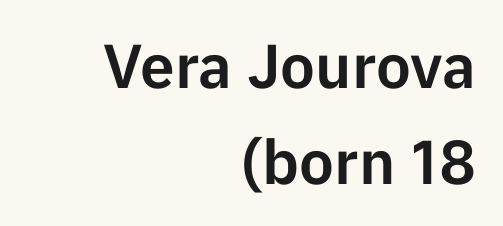
Q: Is the text italic (slanted)? A: No, it is upright.
Q: Is the typeface a serif or a sans-serif typeface? A: Sans-serif.
Q: Is the text underlined? A: No.
Q: How is the paragraph aligned? A: Right-aligned.
Q: Is the spacing between letters normal or unusually wide? A: Normal.
Q: Is the spacing between lines tight, normal or loose? A: Normal.
Q: Width (condensed, normal, or wide)? A: Normal.
Q: Stroke contrast? A: Low.
Q: x-height? A: Medium.
Q: Monospaced? A: No.
